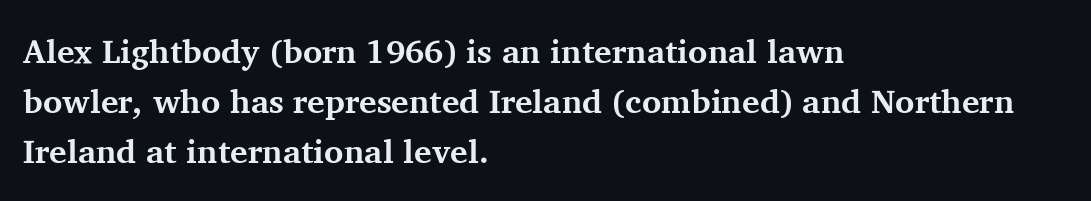
The passage shown is emphatically bold. The words here are not underlined. There is no visible air inserted between adjacent glyphs. The specimen reads as upright at a glance. This sample has the flowing, uneven cadence of proportional lettering.
